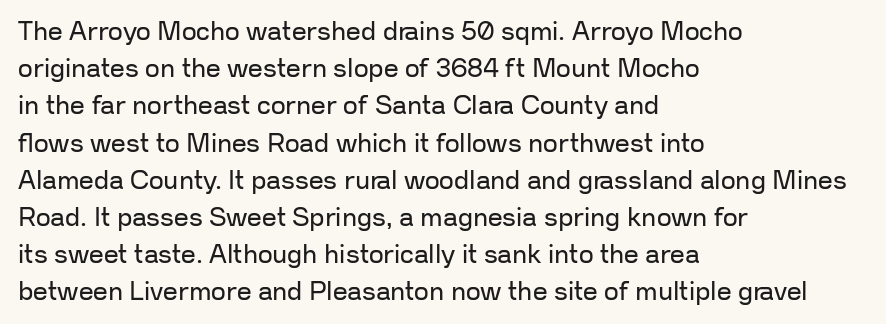
The image shows 26 px text type, upright; set left-aligned, normal line spacing (1.43x), normal letter spacing, not underlined.
